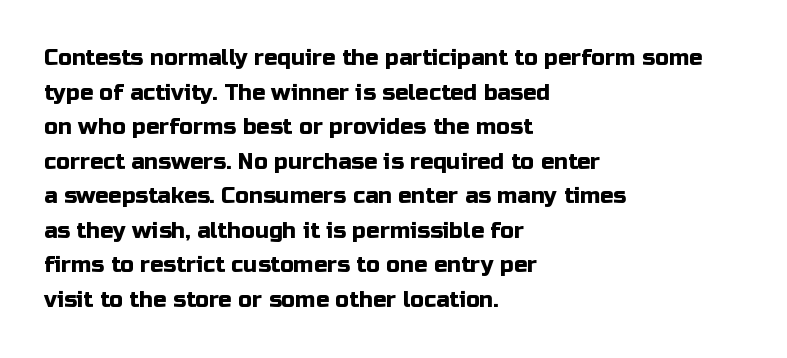
The image shows 22 px text type, upright; set left-aligned, normal line spacing (1.57x), normal letter spacing, not underlined.
